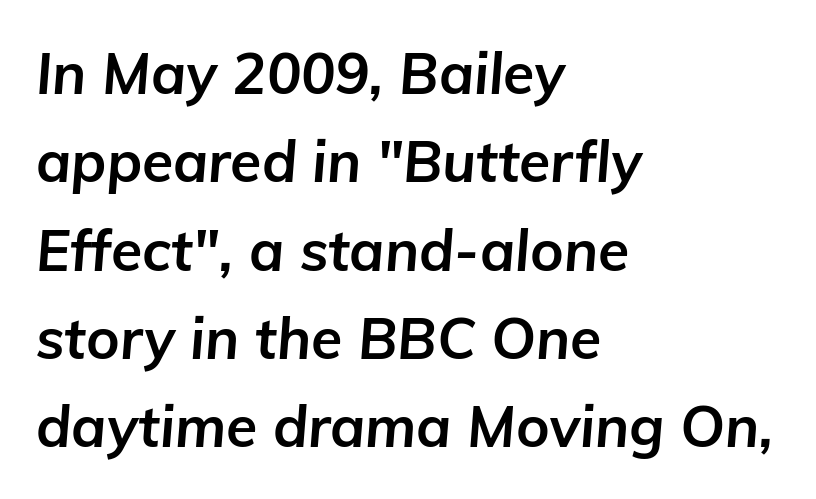
{"italic": "yes", "lean": "right", "slant_degrees": 5, "bold": "yes", "weight": "bold", "width": "normal", "stroke_contrast": "low", "x_height": "medium", "monospaced": "no", "underline": "no", "align": "left", "line_spacing": "normal", "line_spacing_ratio": 1.55, "letter_spacing": "normal", "letter_spacing_em": 0.0, "glyph_px": 57}
